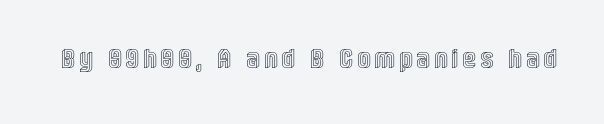
Q: Is the text italic (slanted)? A: No, it is upright.
Q: Is the text underlined? A: No.
Q: Is the spacing between letters normal or unusually wide? A: Unusually wide.
